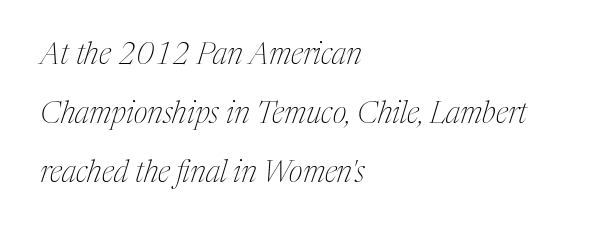
The image shows 30 px thin, condensed serif type, italic (leaning right); set left-aligned, loose line spacing (1.96x), normal letter spacing, not underlined; medium stroke contrast and a medium x-height.
